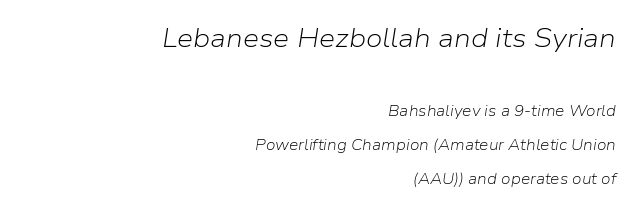
The passage shown leans; its letterforms are oblique. Each line ends at the same right margin while the left side varies. Nobody touched the tracking dial on this one. The zone under the glyphs is completely vacant. Scale decreases going downward across the two blocks.
